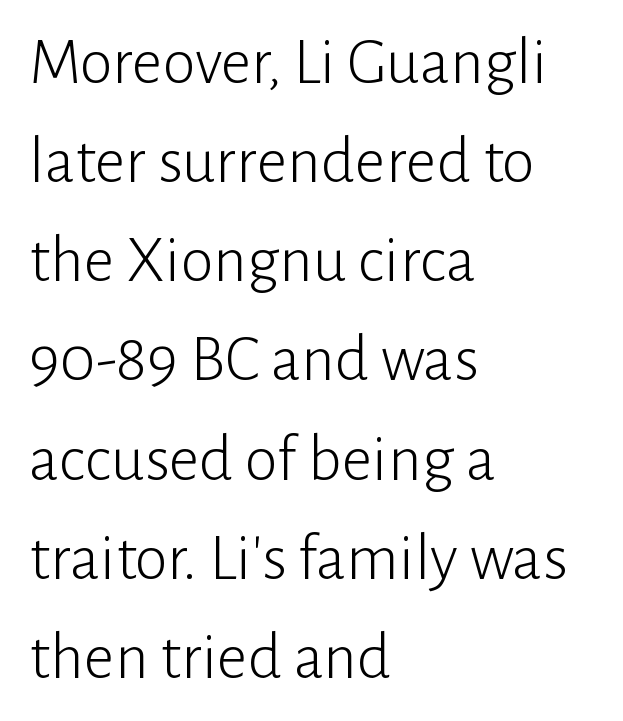
The image shows 67 px light sans-serif type, upright; set left-aligned, normal line spacing (1.48x), normal letter spacing, not underlined; low stroke contrast and a medium x-height.
